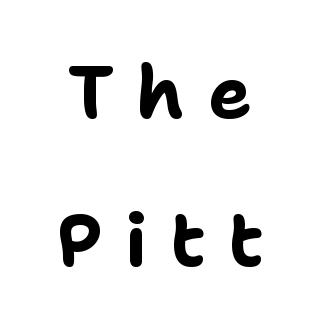
Q: Is the text bold? A: Yes.
Q: Is the text italic (slanted)? A: No, it is upright.
Q: Is the typeface a serif or a sans-serif typeface? A: Sans-serif.
Q: Is the text underlined? A: No.
Q: Is the spacing between letters normal or unusually wide? A: Unusually wide.
Q: Is the spacing between lines tight, normal or loose? A: Loose.
Q: Width (condensed, normal, or wide)? A: Normal.
Q: Stroke contrast? A: Low.
Q: x-height? A: Medium.
Q: Monospaced? A: No.
